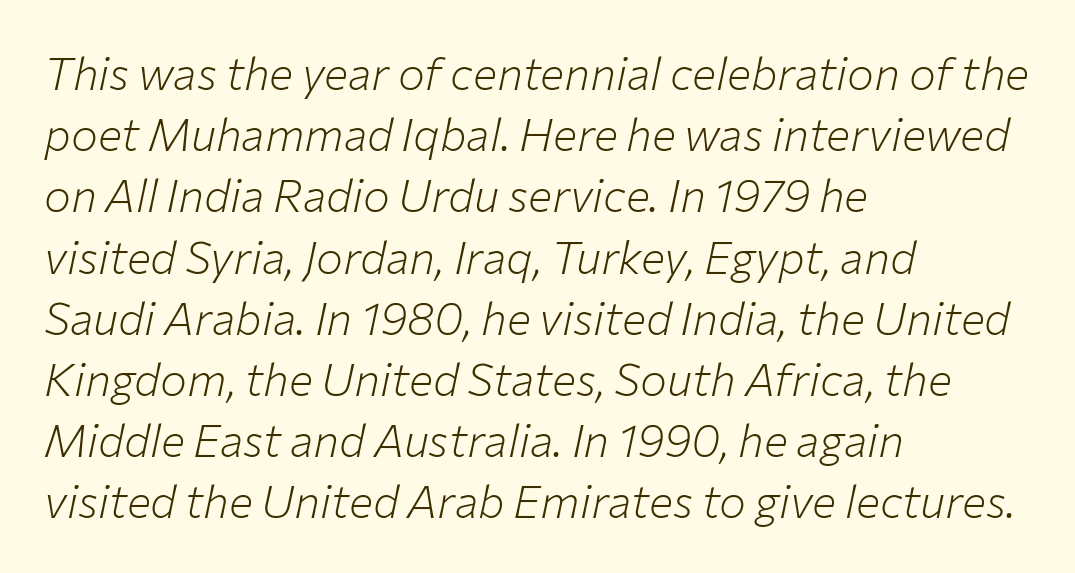
Caption: standard tracking, unaltered. Horizontally, the lines are justified to the leading edge only. What's the leading like? Ordinary, nothing unusual. Yep, that's italic — everything's leaning. The words here are not underlined.
